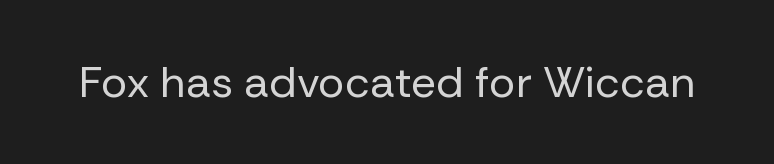
{"serif": "no", "italic": "no", "bold": "no", "weight": "regular", "width": "normal", "stroke_contrast": "low", "x_height": "medium", "monospaced": "no", "underline": "no", "letter_spacing": "normal", "letter_spacing_em": 0.0, "glyph_px": 44}
